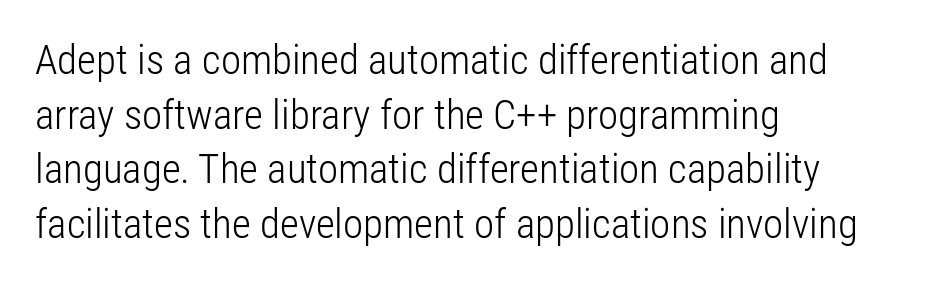
Are there feet on the stems? There aren't — it's a sans. It's the straight-up-and-down kind of type. Weight: in the light-to-regular range. Casual observation: everything's shoved over to the left. The passage shown has conventional tracking throughout. Note the varied advance widths — an 'i' is clearly narrower than an 'm'.
